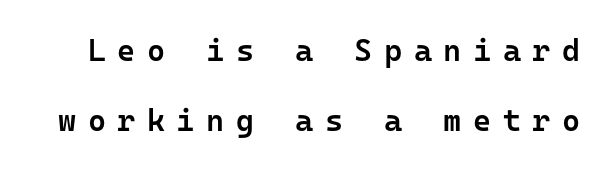
This sample uses an upright cut, with every glyph sitting square on the baseline. The rendering uses a semibold face; strokes are thickened but not to full bold. Just letters on the line, the space beneath them empty. Spacing verdict: monospaced, one width for all characters. Type style note: lacks serifs. A great deal of white space separates one row of letters from the next.
